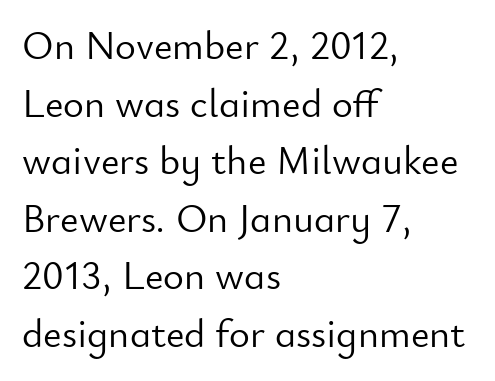
The image shows 40 px light sans-serif type, upright; set left-aligned, normal line spacing (1.44x), normal letter spacing, not underlined; low stroke contrast and a small x-height.
